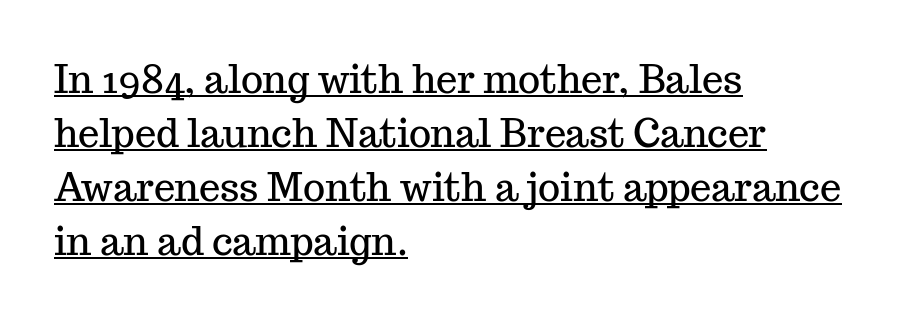
Q: Is the text italic (slanted)? A: No, it is upright.
Q: Is the typeface a serif or a sans-serif typeface? A: Serif.
Q: Is the text underlined? A: Yes.
Q: How is the paragraph aligned? A: Left-aligned.
Q: Is the spacing between letters normal or unusually wide? A: Normal.
Q: Is the spacing between lines tight, normal or loose? A: Normal.
Q: Width (condensed, normal, or wide)? A: Normal.
Q: Stroke contrast? A: Medium.
Q: x-height? A: Medium.
Q: Monospaced? A: No.
